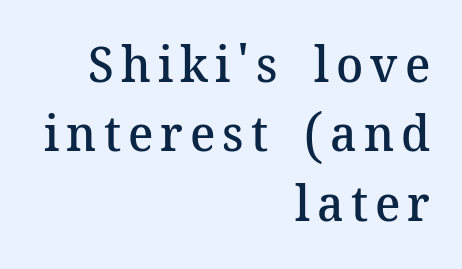
Q: Is the text bold? A: Semi-bold.
Q: Is the text italic (slanted)? A: No, it is upright.
Q: Is the typeface a serif or a sans-serif typeface? A: Serif.
Q: Is the text underlined? A: No.
Q: How is the paragraph aligned? A: Right-aligned.
Q: Is the spacing between lines tight, normal or loose? A: Normal.
Q: Width (condensed, normal, or wide)? A: Normal.
Q: Stroke contrast? A: Medium.
Q: x-height? A: Medium.
Q: Monospaced? A: No.
